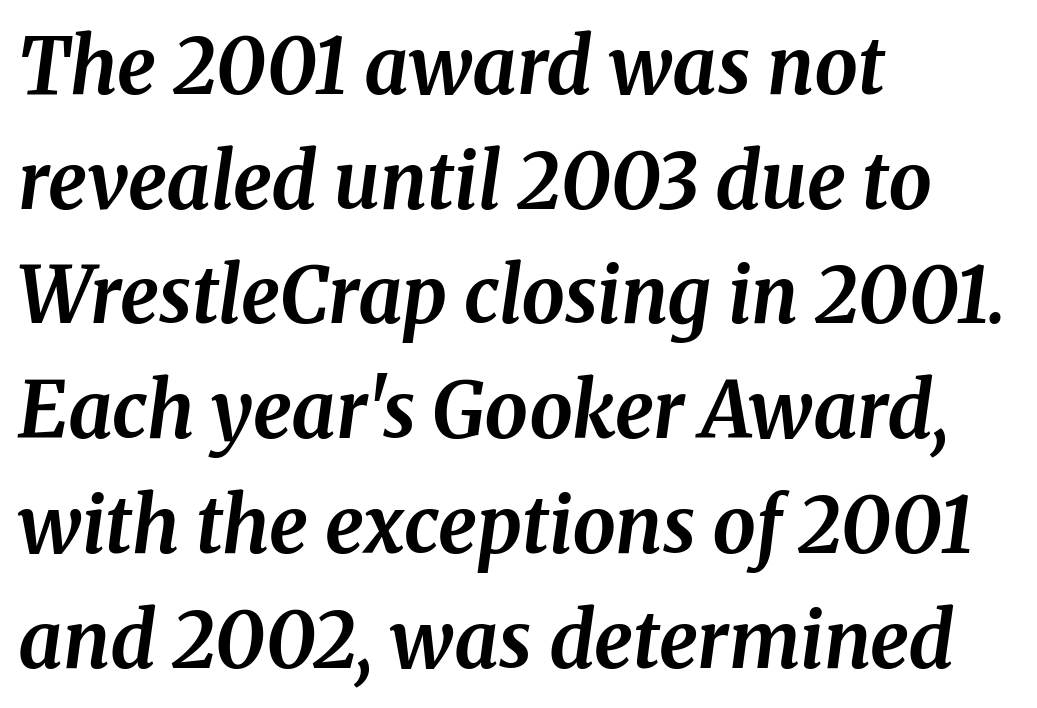
Q: Is the text bold? A: Yes.
Q: Is the text italic (slanted)? A: Yes, it leans right by about 8 degrees.
Q: Is the typeface a serif or a sans-serif typeface? A: Serif.
Q: Is the text underlined? A: No.
Q: How is the paragraph aligned? A: Left-aligned.
Q: Is the spacing between letters normal or unusually wide? A: Normal.
Q: Is the spacing between lines tight, normal or loose? A: Normal.
Q: Width (condensed, normal, or wide)? A: Normal.
Q: Stroke contrast? A: Medium.
Q: x-height? A: Medium.
Q: Monospaced? A: No.
